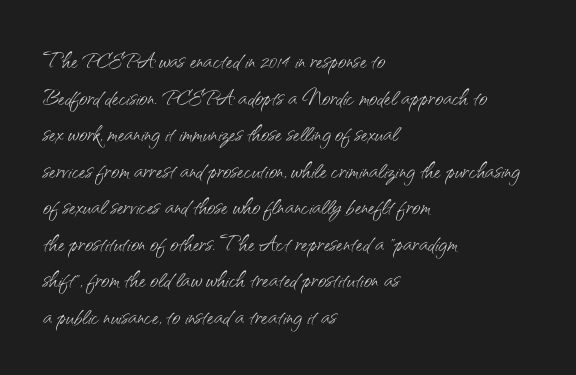
Students, observe: this is what conventionally led text looks like. The typeface has the unassuming heft of standard copy or less. The type family on display is of the sans-serif kind. The letters sit at their default tracking, neither squeezed nor spread.
